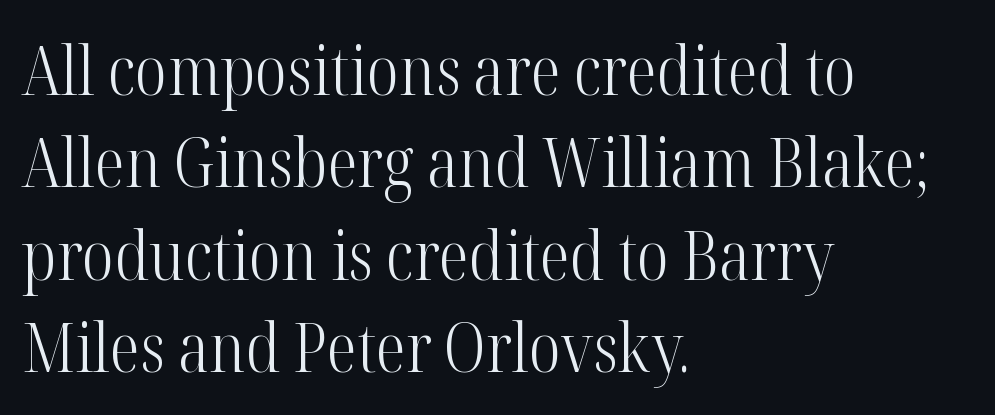
The image shows 68 px light, condensed serif type, upright; set left-aligned, normal line spacing (1.36x), normal letter spacing, not underlined; high stroke contrast and a medium x-height.
